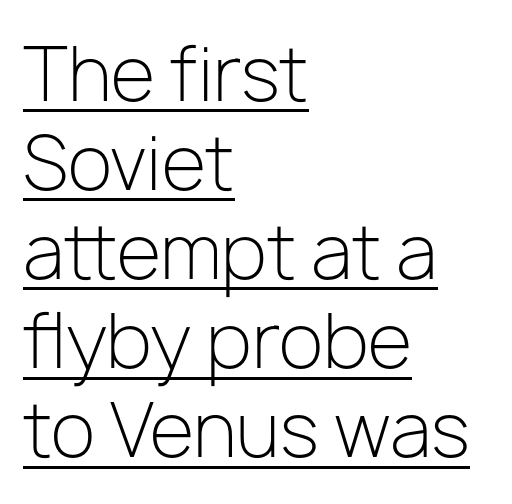
{"serif": "no", "italic": "no", "bold": "no", "weight": "light", "width": "normal", "stroke_contrast": "low", "x_height": "medium", "monospaced": "no", "underline": "yes", "align": "left", "line_spacing_ratio": 1.22, "letter_spacing": "normal", "letter_spacing_em": 0.0, "glyph_px": 73}
